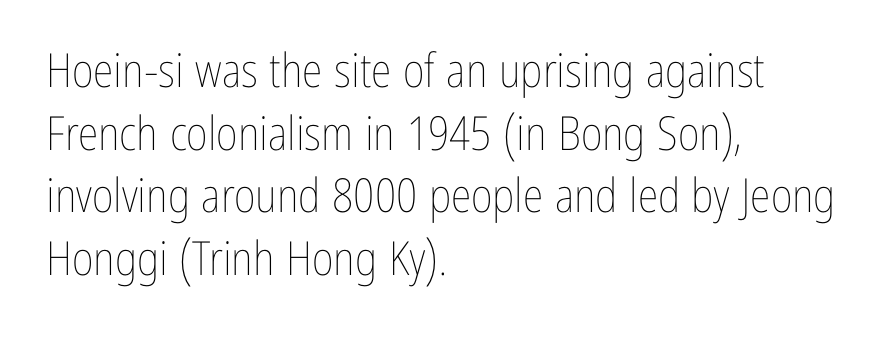
These lines keep a tight, regular rhythm from letter to letter. Beneath every word, the page is bare. What's the leading like? Ordinary, nothing unusual. Summary of weight: not heavy and not bold. The letters advance in unequal steps, a hallmark of proportional type.
